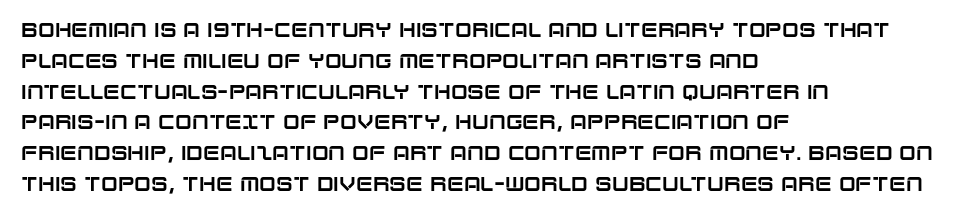
{"italic": "no", "underline": "no", "align": "left", "line_spacing": "normal", "line_spacing_ratio": 1.54, "letter_spacing": "normal", "letter_spacing_em": 0.0, "glyph_px": 20}
